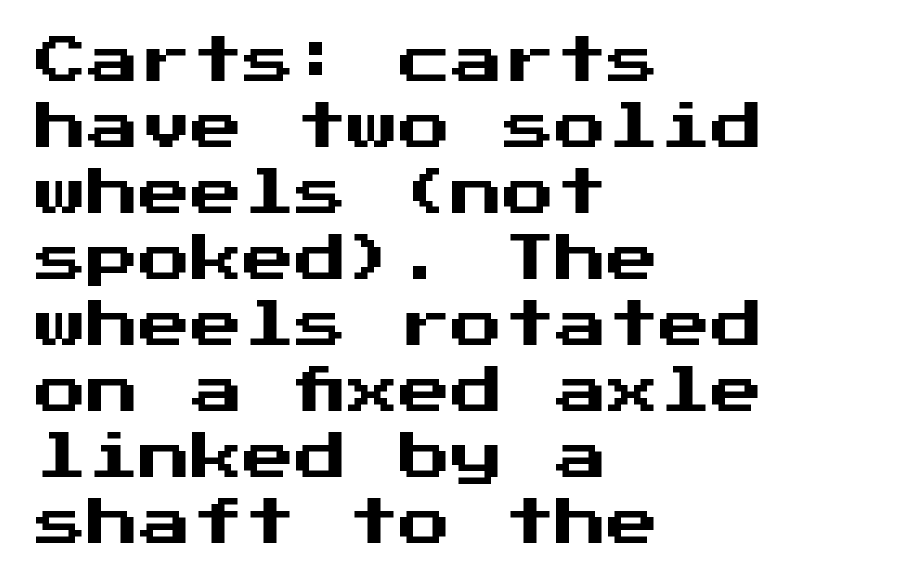
In CSS terms this would be text-align: left. No extra tracking has been applied to these lines. The baseline area is clear. The line-height multiplier appears to be the usual default.
